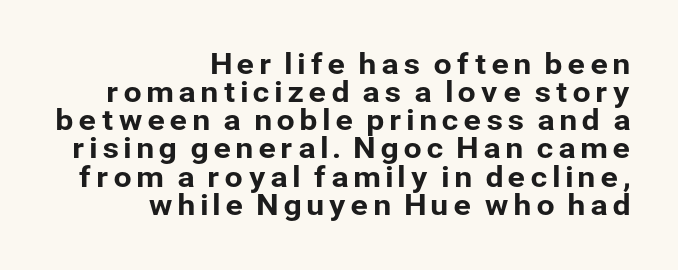
{"serif": "no", "italic": "no", "width": "normal", "stroke_contrast": "low", "x_height": "medium", "monospaced": "no", "underline": "no", "align": "right", "line_spacing": "tight", "line_spacing_ratio": 0.97, "glyph_px": 29}
